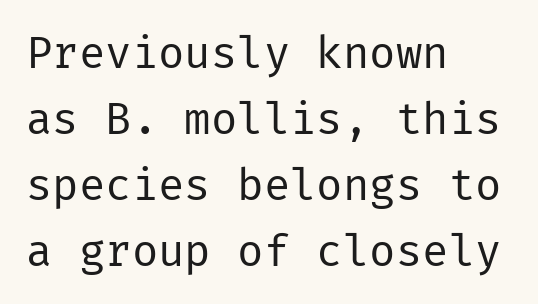
Q: Is the text bold? A: No.
Q: Is the text italic (slanted)? A: No, it is upright.
Q: Is the typeface a serif or a sans-serif typeface? A: Sans-serif.
Q: Is the text underlined? A: No.
Q: How is the paragraph aligned? A: Left-aligned.
Q: Is the spacing between letters normal or unusually wide? A: Normal.
Q: Is the spacing between lines tight, normal or loose? A: Normal.
Q: Width (condensed, normal, or wide)? A: Normal.
Q: Stroke contrast? A: Low.
Q: x-height? A: Medium.
